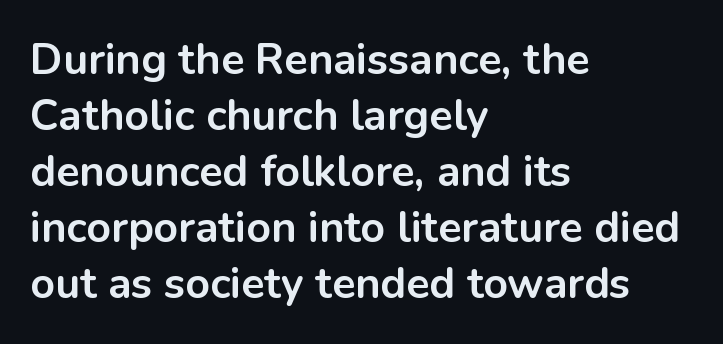
{"serif": "no", "italic": "no", "bold": "yes", "weight": "bold", "width": "normal", "stroke_contrast": "low", "x_height": "medium", "monospaced": "no", "underline": "no", "align": "left", "line_spacing": "normal", "line_spacing_ratio": 1.3, "letter_spacing": "normal", "letter_spacing_em": 0.0, "glyph_px": 43}
